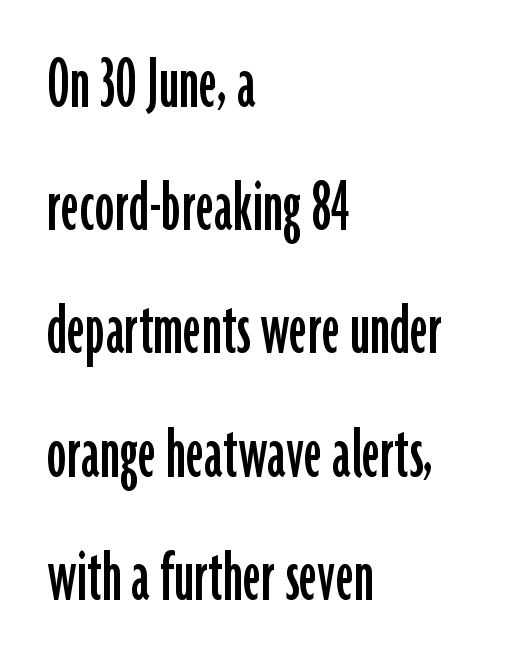
{"serif": "no", "italic": "no", "width": "condensed", "stroke_contrast": "low", "x_height": "medium", "monospaced": "no", "underline": "no", "align": "left", "line_spacing": "normal", "line_spacing_ratio": 1.56, "letter_spacing": "normal", "letter_spacing_em": 0.0, "glyph_px": 79}
